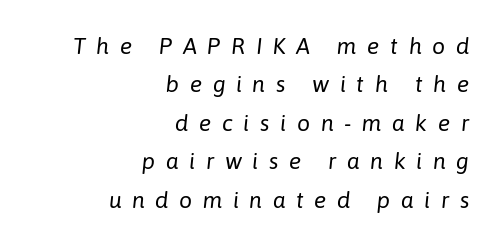
{"italic": "yes", "lean": "right", "slant_degrees": 6, "bold": "no", "underline": "no", "align": "right", "line_spacing": "normal", "line_spacing_ratio": 1.67, "letter_spacing": "wide", "letter_spacing_em": 0.46, "glyph_px": 23}
